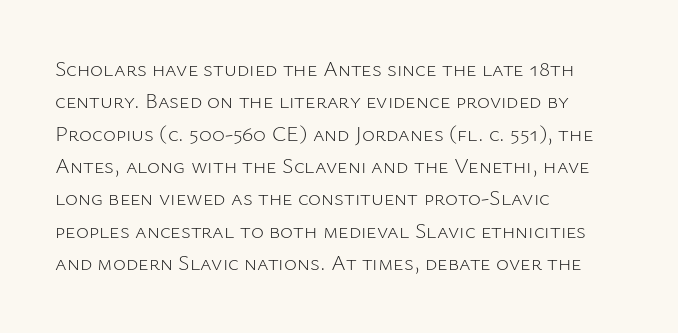
Q: Is the text bold? A: No.
Q: Is the text italic (slanted)? A: No, it is upright.
Q: Is the text underlined? A: No.
Q: How is the paragraph aligned? A: Left-aligned.
Q: Is the spacing between letters normal or unusually wide? A: Normal.
Q: Is the spacing between lines tight, normal or loose? A: Normal.
